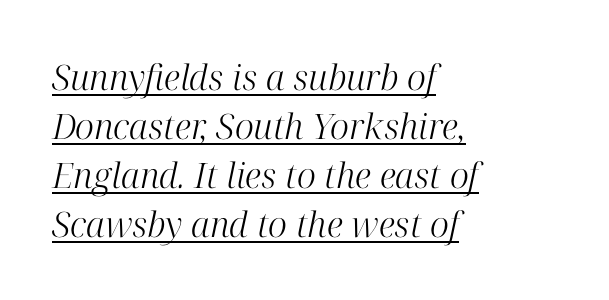
{"serif": "yes", "italic": "yes", "lean": "right", "slant_degrees": 12, "bold": "no", "weight": "light", "width": "normal", "stroke_contrast": "high", "x_height": "medium", "monospaced": "no", "underline": "yes", "align": "left", "line_spacing": "normal", "line_spacing_ratio": 1.4, "letter_spacing": "normal", "letter_spacing_em": 0.0, "glyph_px": 35}
